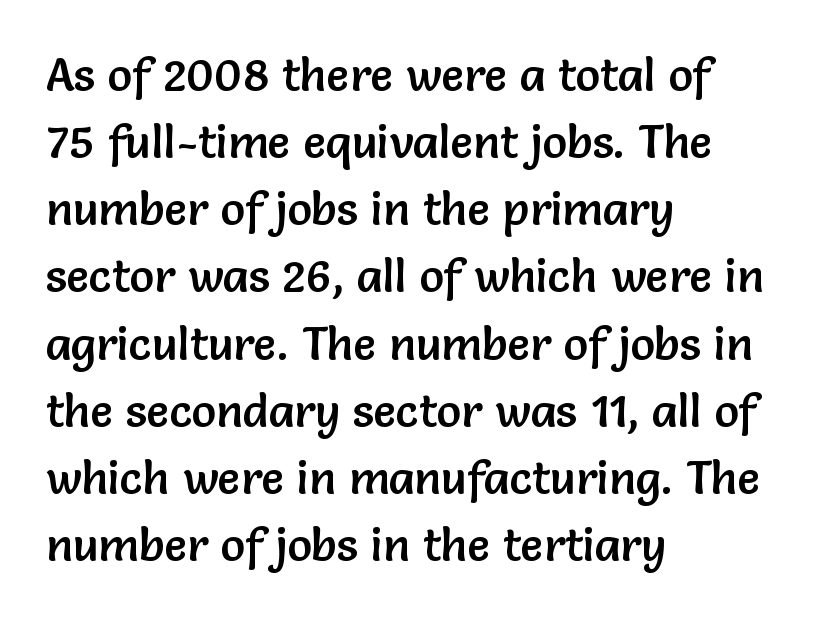
These lines are set flush left with a ragged right edge. Successive baselines arrive at the customary interval. The typography opts for an upright posture over an oblique one. To sum up the face: it is a sans, with no serifs. Decoration check: the copy has no underline.
